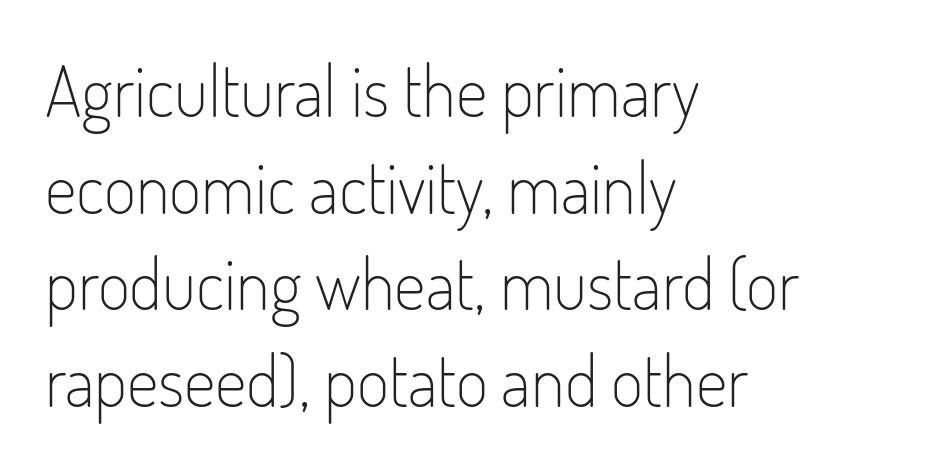
The image shows 70 px light, condensed sans-serif type, upright; set left-aligned, normal line spacing (1.38x), normal letter spacing, not underlined; low stroke contrast and a small x-height.
